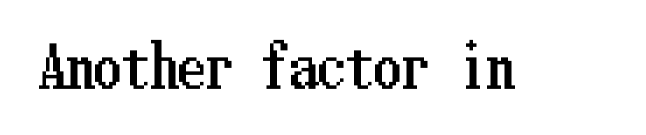
Q: Is the text italic (slanted)? A: No, it is upright.
Q: Is the text underlined? A: No.
Q: Is the spacing between letters normal or unusually wide? A: Normal.
Q: Width (condensed, normal, or wide)? A: Condensed.
Q: Stroke contrast? A: Low.
Q: x-height? A: Medium.
